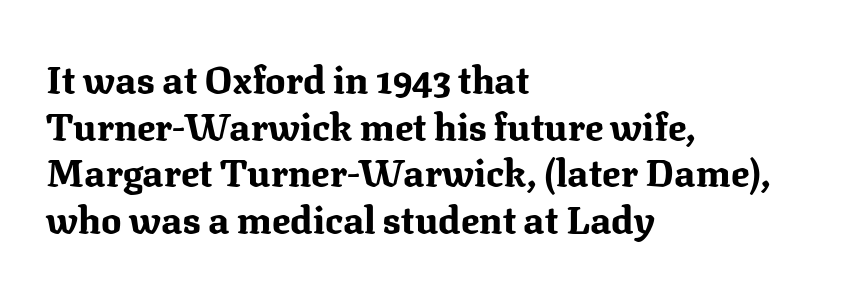
No word sits above an underline. This sample uses plain, unmodified letter spacing. The letters stand upright; this is a roman face. Letterform terminals end in serifs throughout the passage.
